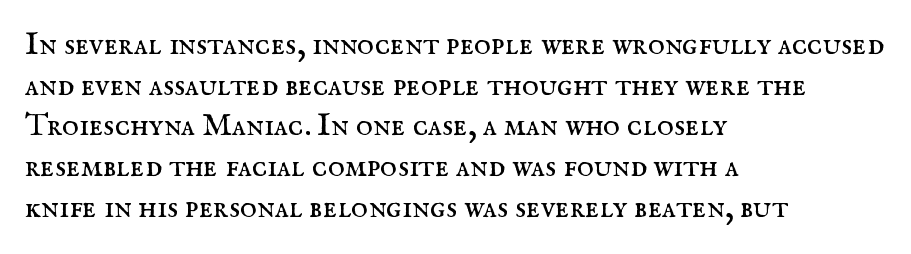
Only glyphs here, with clear space below each row. Is this a sans? No — the strokes have serifs. The axis of the letterforms is exactly vertical. Caption: multi-line text, flush left, ragged right. The font sits on the lighter half of the weight spectrum, regular included. The passage shown is typed in a proportional face where columns would drift.
